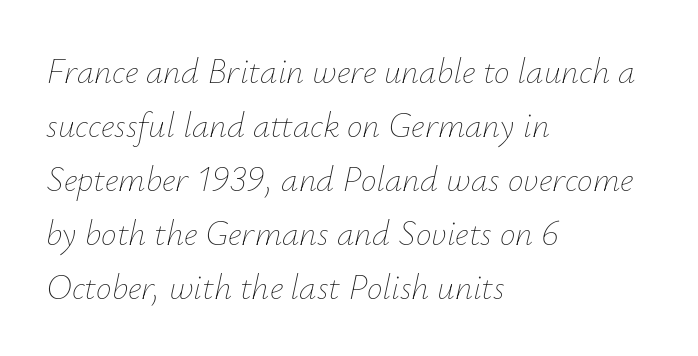
Q: Is the text bold? A: No.
Q: Is the text italic (slanted)? A: Yes, it leans right by about 12 degrees.
Q: Is the text underlined? A: No.
Q: How is the paragraph aligned? A: Left-aligned.
Q: Is the spacing between letters normal or unusually wide? A: Normal.
Q: Is the spacing between lines tight, normal or loose? A: Normal.
Q: Width (condensed, normal, or wide)? A: Normal.
Q: Stroke contrast? A: Low.
Q: x-height? A: Small.
Q: Monospaced? A: No.
